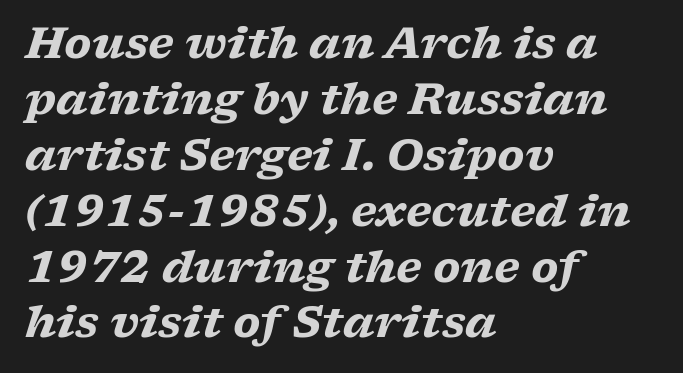
Q: Is the text bold? A: Yes.
Q: Is the text italic (slanted)? A: Yes, it leans right by about 17 degrees.
Q: Is the typeface a serif or a sans-serif typeface? A: Serif.
Q: Is the text underlined? A: No.
Q: How is the paragraph aligned? A: Left-aligned.
Q: Is the spacing between letters normal or unusually wide? A: Normal.
Q: Is the spacing between lines tight, normal or loose? A: Normal.
Q: Width (condensed, normal, or wide)? A: Wide.
Q: Stroke contrast? A: Low.
Q: x-height? A: Medium.
Q: Monospaced? A: No.
